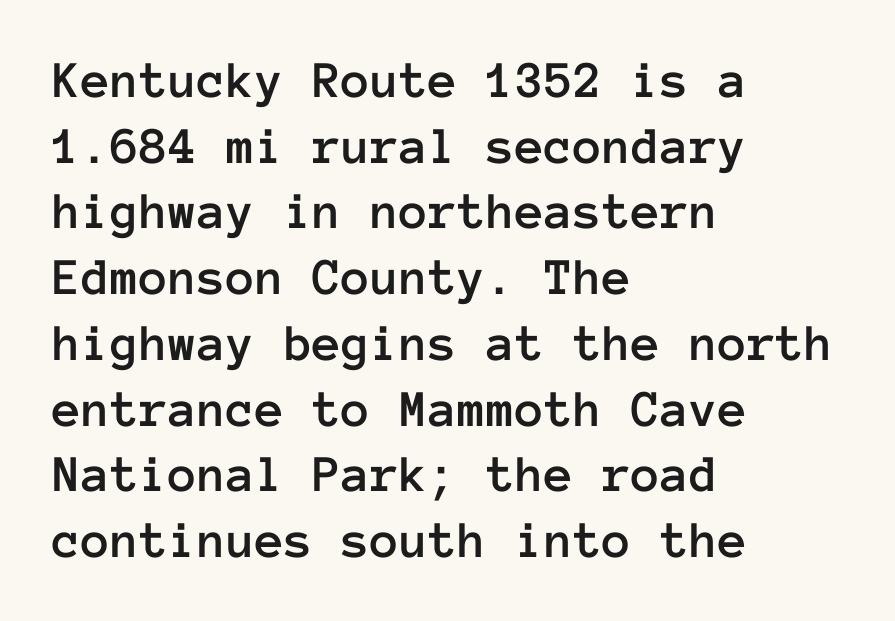
The image shows 53 px text type, upright, monospaced; set left-aligned, line spacing 1.24x, normal letter spacing, not underlined; low stroke contrast and a medium x-height.
